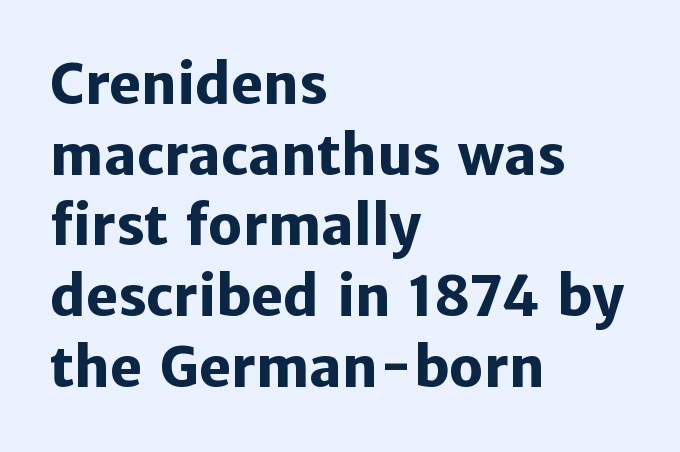
{"serif": "no", "italic": "no", "bold": "yes", "weight": "heavy", "width": "normal", "stroke_contrast": "low", "x_height": "medium", "monospaced": "no", "underline": "no", "align": "left", "line_spacing": "normal", "line_spacing_ratio": 1.31, "letter_spacing": "normal", "letter_spacing_em": 0.0, "glyph_px": 54}
